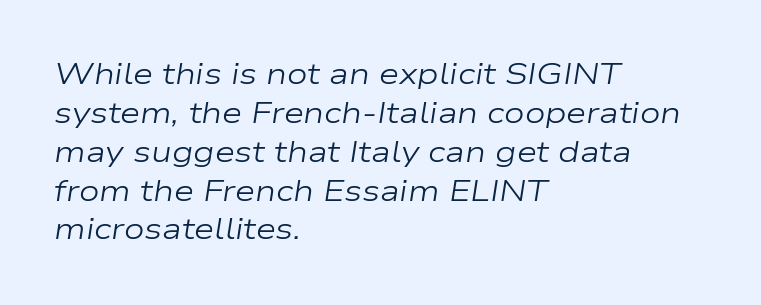
The image shows 29 px regular-weight, wide type, italic (leaning right); set left-aligned, normal line spacing (1.34x), normal letter spacing, not underlined; low stroke contrast and a medium x-height.
